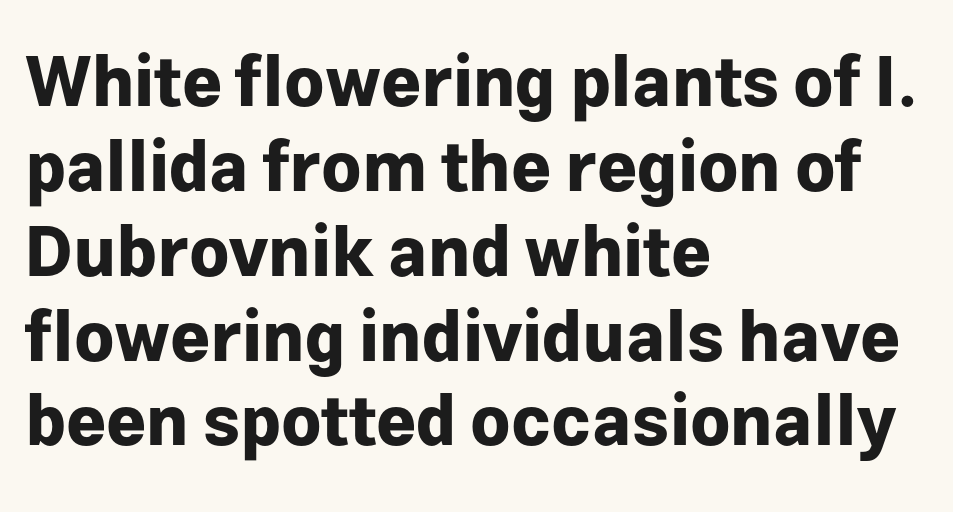
Just letters on the line, the space beneath them empty. The type sits square on the baseline with zero lean. This is sans-serif lettering, the kind often seen on screens and signage. Here the designer chose a conventional face with non-uniform glyph widths. Typographic density is high because the face is bold. Short note: letters normally spaced.
